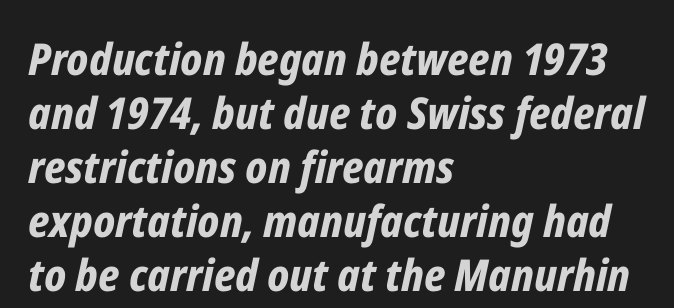
{"italic": "yes", "lean": "right", "slant_degrees": 12, "bold": "yes", "weight": "bold", "width": "condensed", "stroke_contrast": "low", "x_height": "medium", "monospaced": "no", "underline": "no", "align": "left", "line_spacing_ratio": 1.23, "letter_spacing": "normal", "letter_spacing_em": 0.0, "glyph_px": 44}
